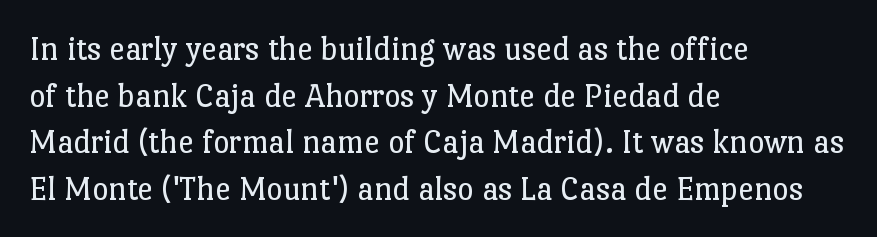
{"serif": "yes", "italic": "no", "bold": "no", "weight": "regular", "width": "normal", "stroke_contrast": "low", "x_height": "medium", "monospaced": "no", "underline": "no", "align": "left", "line_spacing": "normal", "line_spacing_ratio": 1.33, "letter_spacing": "normal", "letter_spacing_em": 0.0, "glyph_px": 35}
